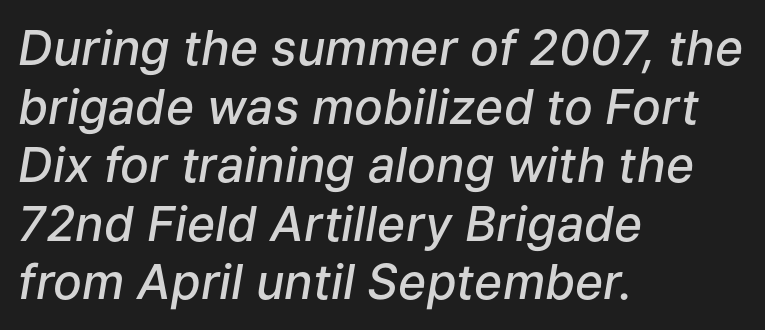
Q: Is the text bold? A: Semi-bold.
Q: Is the text italic (slanted)? A: Yes, it leans right by about 9 degrees.
Q: Is the text underlined? A: No.
Q: How is the paragraph aligned? A: Left-aligned.
Q: Is the spacing between letters normal or unusually wide? A: Normal.
Q: Width (condensed, normal, or wide)? A: Normal.
Q: Stroke contrast? A: Low.
Q: x-height? A: Medium.
Q: Monospaced? A: No.
